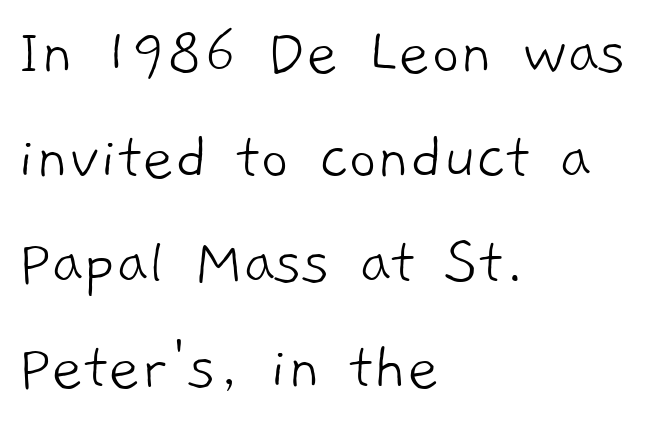
Q: Is the text bold? A: No.
Q: Is the typeface a serif or a sans-serif typeface? A: Sans-serif.
Q: Is the text underlined? A: No.
Q: How is the paragraph aligned? A: Left-aligned.
Q: Is the spacing between letters normal or unusually wide? A: Normal.
Q: Is the spacing between lines tight, normal or loose? A: Normal.
Q: Width (condensed, normal, or wide)? A: Normal.
Q: Stroke contrast? A: Low.
Q: x-height? A: Medium.
Q: Monospaced? A: No.
